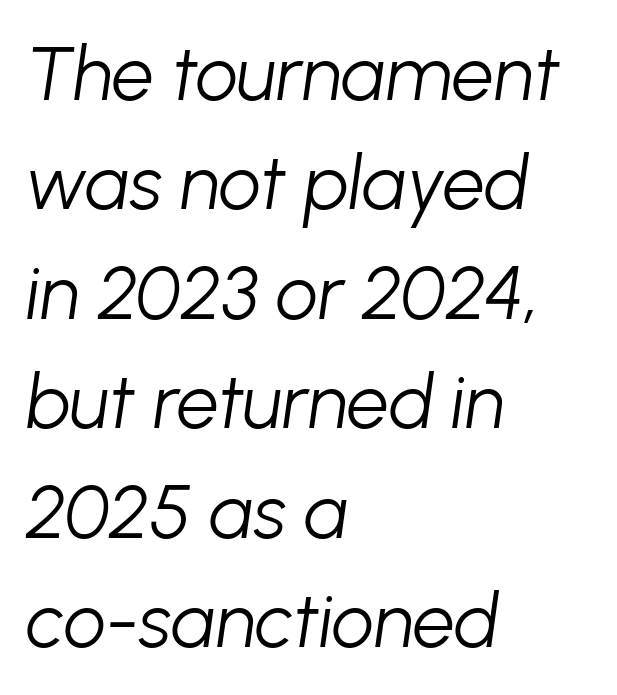
{"italic": "yes", "lean": "right", "slant_degrees": 8, "bold": "no", "weight": "light", "width": "normal", "stroke_contrast": "low", "x_height": "medium", "monospaced": "no", "underline": "no", "align": "left", "line_spacing": "normal", "line_spacing_ratio": 1.46, "letter_spacing": "normal", "letter_spacing_em": 0.0, "glyph_px": 75}
